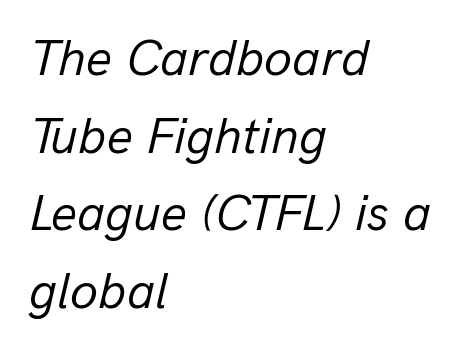
{"italic": "yes", "lean": "right", "slant_degrees": 13, "bold": "no", "weight": "regular", "width": "normal", "stroke_contrast": "low", "x_height": "medium", "monospaced": "no", "underline": "no", "align": "left", "line_spacing": "normal", "line_spacing_ratio": 1.52, "letter_spacing": "normal", "letter_spacing_em": 0.0, "glyph_px": 51}
